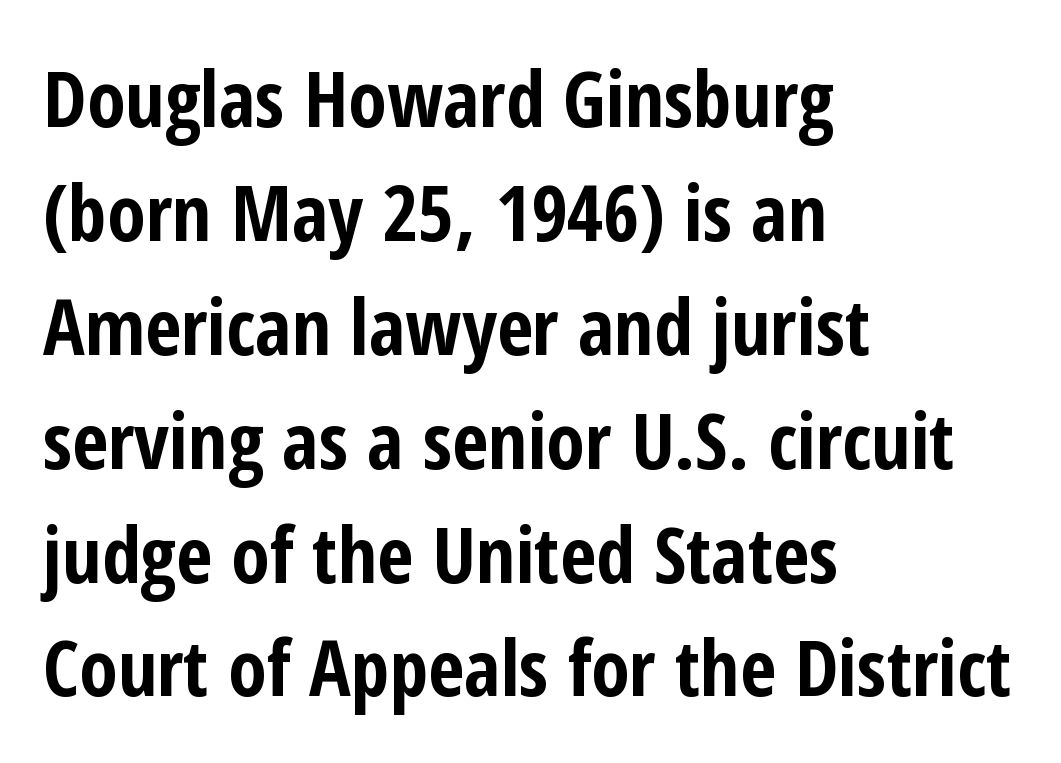
Q: Is the text bold? A: Yes.
Q: Is the text italic (slanted)? A: No, it is upright.
Q: Is the typeface a serif or a sans-serif typeface? A: Sans-serif.
Q: Is the text underlined? A: No.
Q: How is the paragraph aligned? A: Left-aligned.
Q: Is the spacing between letters normal or unusually wide? A: Normal.
Q: Is the spacing between lines tight, normal or loose? A: Normal.
Q: Width (condensed, normal, or wide)? A: Condensed.
Q: Stroke contrast? A: Low.
Q: x-height? A: Medium.
Q: Monospaced? A: No.
